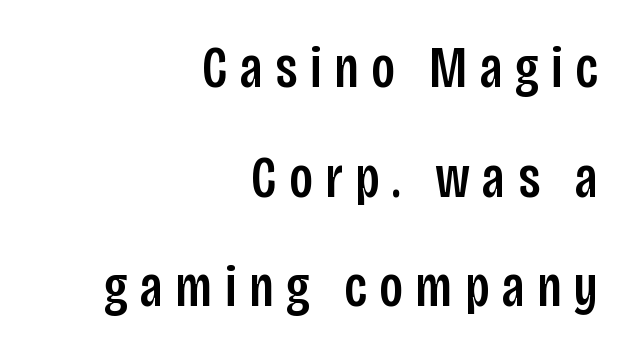
{"serif": "no", "italic": "no", "width": "condensed", "stroke_contrast": "low", "x_height": "large", "monospaced": "no", "underline": "no", "align": "right", "line_spacing_ratio": 1.86, "letter_spacing": "wide", "letter_spacing_em": 0.21, "glyph_px": 59}
